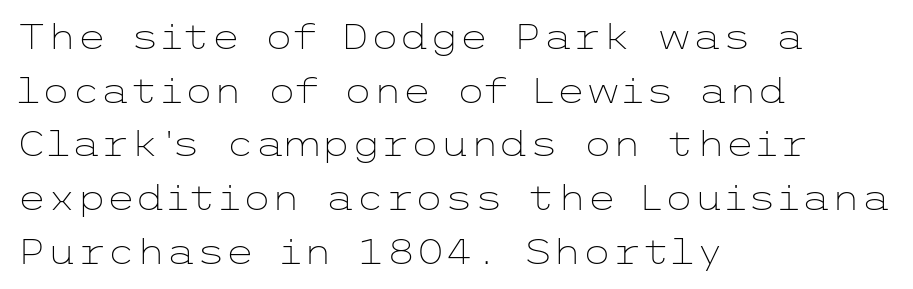
Q: Is the text bold? A: No.
Q: Is the text italic (slanted)? A: No, it is upright.
Q: Is the typeface a serif or a sans-serif typeface? A: Sans-serif.
Q: Is the text underlined? A: No.
Q: How is the paragraph aligned? A: Left-aligned.
Q: Is the spacing between letters normal or unusually wide? A: Normal.
Q: Is the spacing between lines tight, normal or loose? A: Normal.
Q: Width (condensed, normal, or wide)? A: Wide.
Q: Stroke contrast? A: Low.
Q: x-height? A: Medium.
